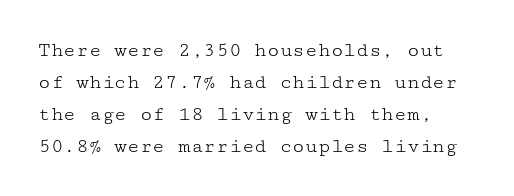
This is the regular roman posture of the typeface. Quick note: interline space is typical. Rule under the text: the space is simply empty. Tracking here is standard; glyphs follow each other at the usual distance. The strokes are not fattened; the text isn't bold.
